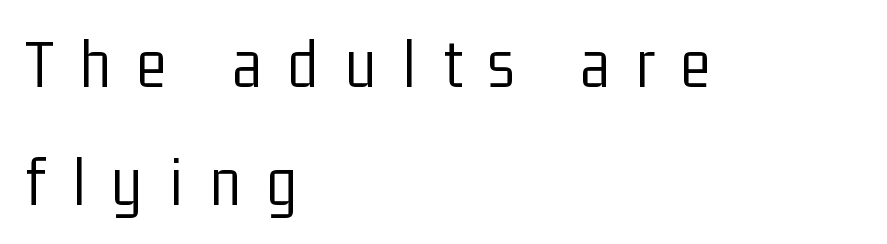
Q: Is the text bold? A: No.
Q: Is the text italic (slanted)? A: No, it is upright.
Q: Is the typeface a serif or a sans-serif typeface? A: Sans-serif.
Q: Is the text underlined? A: No.
Q: How is the paragraph aligned? A: Left-aligned.
Q: Is the spacing between letters normal or unusually wide? A: Unusually wide.
Q: Is the spacing between lines tight, normal or loose? A: Normal.
Q: Width (condensed, normal, or wide)? A: Condensed.
Q: Stroke contrast? A: Low.
Q: x-height? A: Medium.
Q: Monospaced? A: No.
